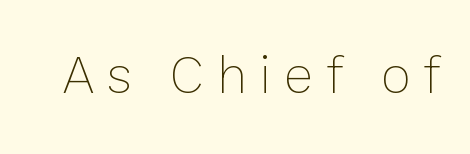
{"italic": "no", "bold": "no", "weight": "thin", "width": "normal", "stroke_contrast": "low", "x_height": "medium", "monospaced": "no", "underline": "no", "letter_spacing": "wide", "letter_spacing_em": 0.23, "glyph_px": 55}
